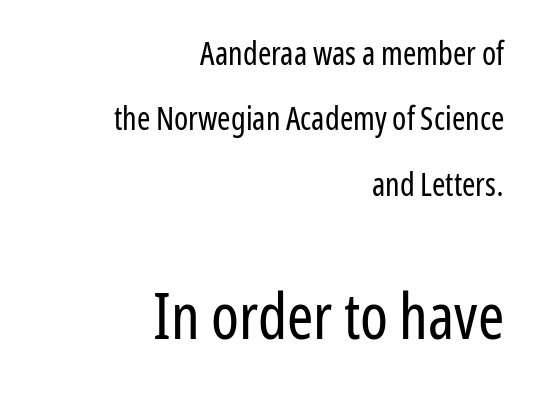
The leading is generous, giving the passage an open texture. The font sits on the lighter half of the weight spectrum, regular included. Notice how the stems are strictly vertical — no italics here. Type size steps up from the first block to the second. Unlike a traditional serif, this face leaves its strokes unadorned. The zone under the glyphs is completely vacant.
